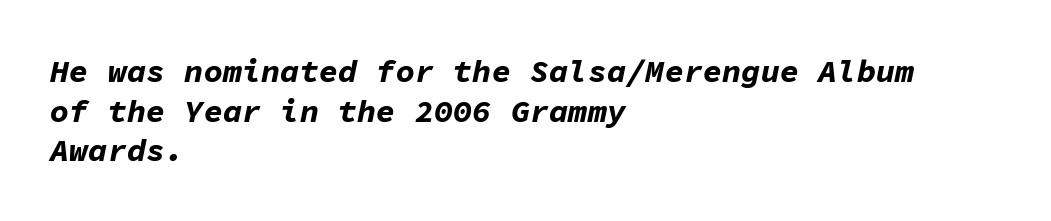
The image shows 32 px bold type, italic (leaning right), monospaced; set left-aligned, line spacing 1.24x, normal letter spacing, not underlined; low stroke contrast and a medium x-height.
